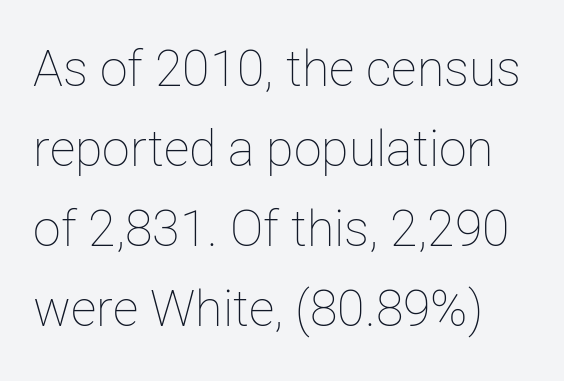
The image shows 50 px thin type, upright; set normal line spacing (1.6x), normal letter spacing, not underlined; low stroke contrast and a medium x-height.
